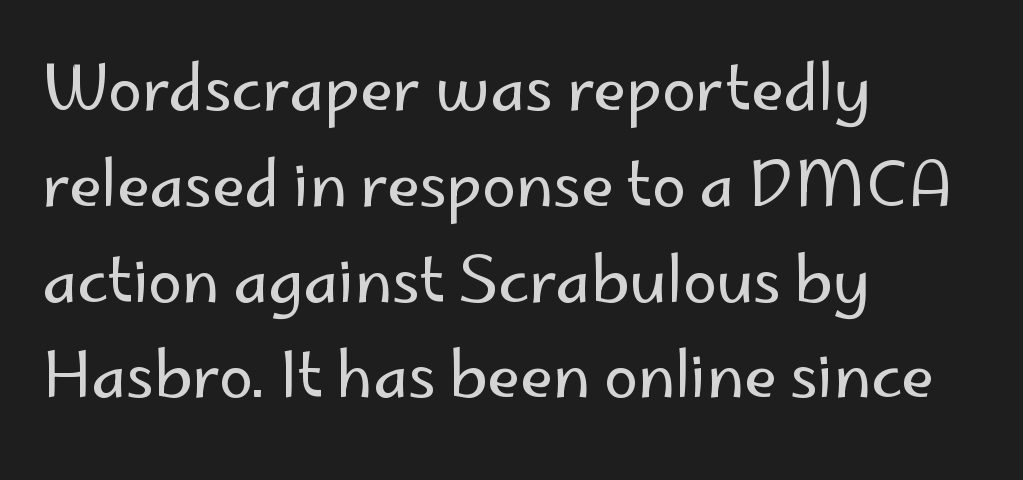
The image shows 61 px regular-weight sans-serif type, upright; set left-aligned, normal line spacing (1.57x), normal letter spacing, not underlined; low stroke contrast and a small x-height.
